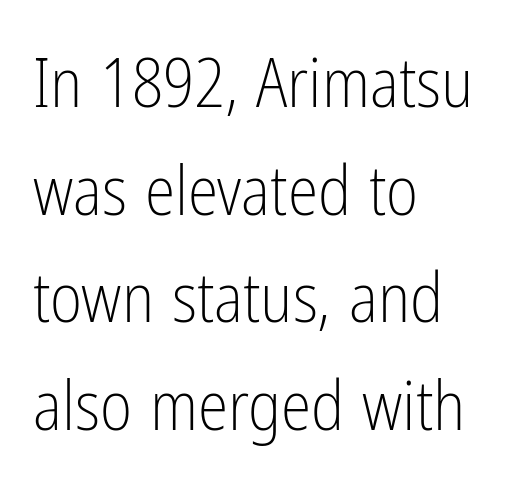
Type without underlining. No chunkiness to these letters — they're not bold. Successive baselines arrive at the customary interval. This sample uses a sans-serif face.
